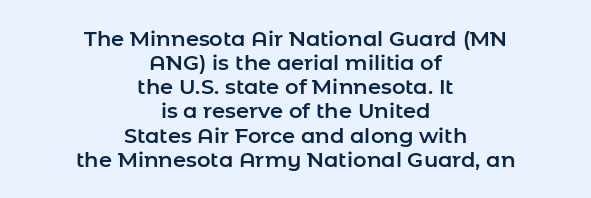
Q: Is the text italic (slanted)? A: No, it is upright.
Q: Is the text underlined? A: No.
Q: How is the paragraph aligned? A: Centered.
Q: Is the spacing between letters normal or unusually wide? A: Normal.
Q: Is the spacing between lines tight, normal or loose? A: Tight.
